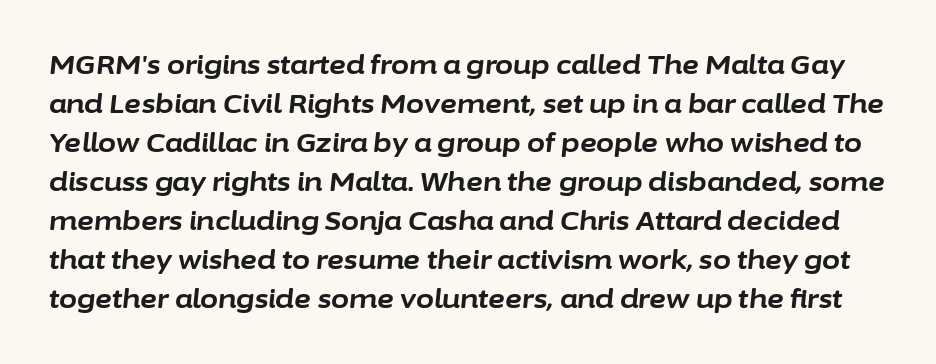
The image shows 26 px bold type, italic (leaning right); set normal line spacing (1.5x), normal letter spacing, not underlined.
